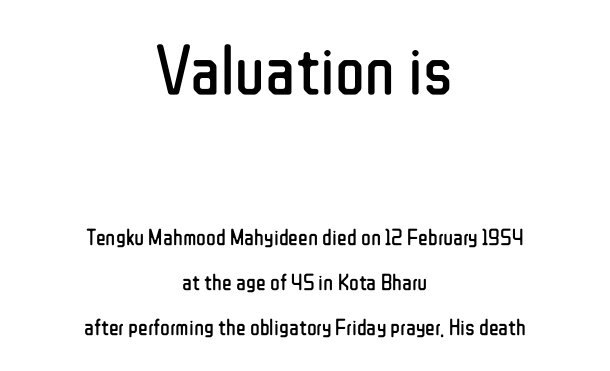
{"serif": "no", "italic": "no", "bold": "no", "weight": "regular", "width": "condensed", "stroke_contrast": "low", "x_height": "medium", "monospaced": "no", "underline": "no", "align": "center", "line_spacing": "loose", "line_spacing_ratio": 1.95, "letter_spacing": "normal", "letter_spacing_em": 0.0, "larger_block": "first", "size_ratio": 3.04, "glyph_px": 70}
